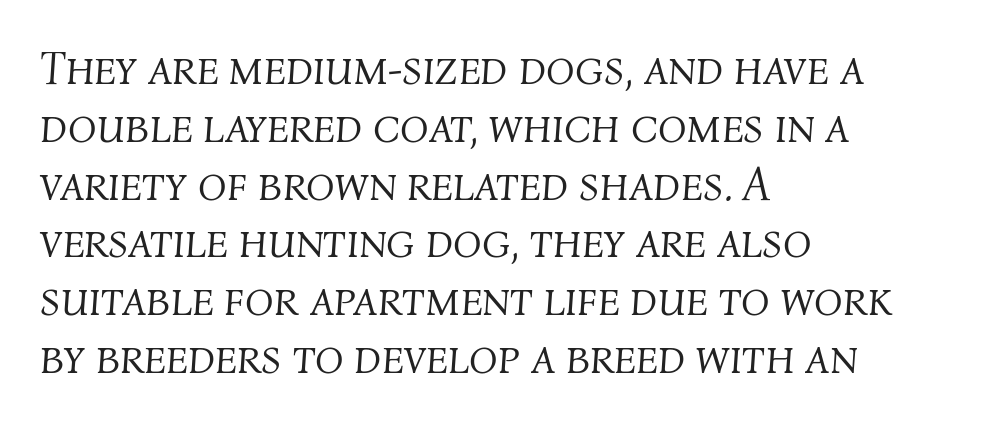
Q: Is the text bold? A: No.
Q: Is the text italic (slanted)? A: Yes, it leans right by about 4 degrees.
Q: Is the text underlined? A: No.
Q: How is the paragraph aligned? A: Left-aligned.
Q: Is the spacing between letters normal or unusually wide? A: Normal.
Q: Width (condensed, normal, or wide)? A: Normal.
Q: Stroke contrast? A: Medium.
Q: x-height? A: Medium.
Q: Monospaced? A: No.
